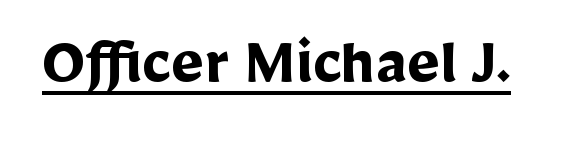
{"serif": "no", "italic": "no", "bold": "yes", "weight": "semibold", "width": "normal", "stroke_contrast": "low", "x_height": "medium", "monospaced": "no", "underline": "yes", "letter_spacing": "normal", "letter_spacing_em": 0.0, "glyph_px": 71}
